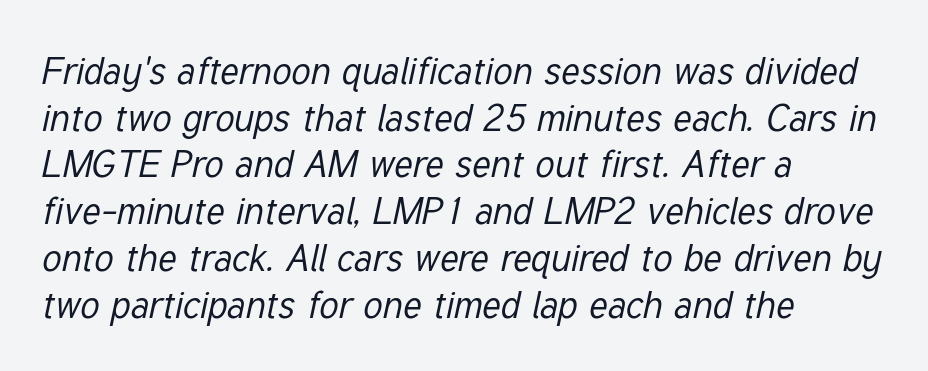
The image shows 38 px regular-weight, condensed type, italic (leaning right); set left-aligned, line spacing 1.23x, normal letter spacing, not underlined; low stroke contrast and a medium x-height.
